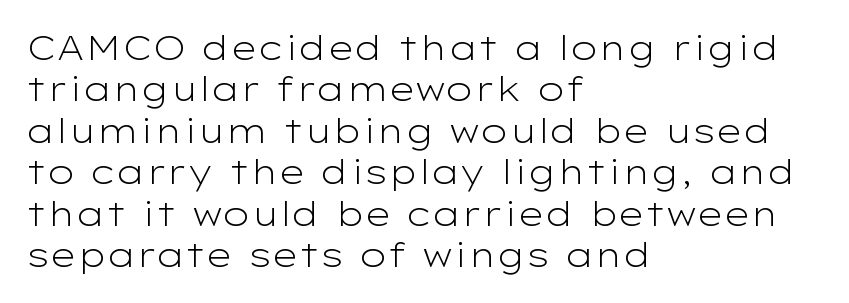
Q: Is the text bold? A: No.
Q: Is the text italic (slanted)? A: No, it is upright.
Q: Is the typeface a serif or a sans-serif typeface? A: Sans-serif.
Q: Is the text underlined? A: No.
Q: How is the paragraph aligned? A: Left-aligned.
Q: Is the spacing between letters normal or unusually wide? A: Normal.
Q: Width (condensed, normal, or wide)? A: Wide.
Q: Stroke contrast? A: Low.
Q: x-height? A: Medium.
Q: Monospaced? A: No.
